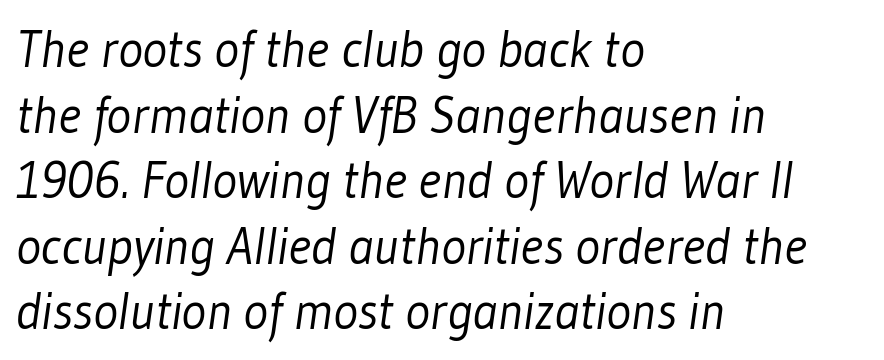
{"serif": "no", "bold": "no", "weight": "light", "width": "condensed", "stroke_contrast": "low", "x_height": "medium", "monospaced": "no", "underline": "no", "align": "left", "line_spacing": "normal", "line_spacing_ratio": 1.26, "letter_spacing": "normal", "letter_spacing_em": 0.0, "glyph_px": 52}
